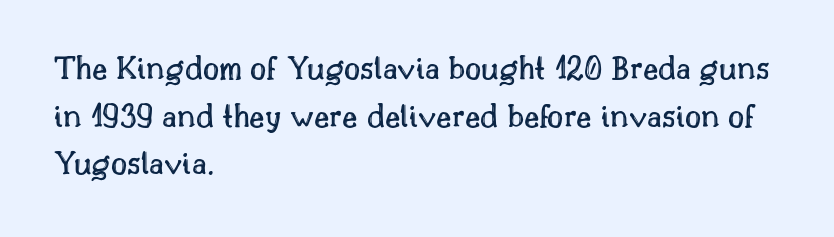
Q: Is the text italic (slanted)? A: No, it is upright.
Q: Is the text underlined? A: No.
Q: How is the paragraph aligned? A: Left-aligned.
Q: Is the spacing between letters normal or unusually wide? A: Normal.
Q: Is the spacing between lines tight, normal or loose? A: Normal.
Q: Width (condensed, normal, or wide)? A: Normal.
Q: x-height? A: Small.
Q: Monospaced? A: No.
